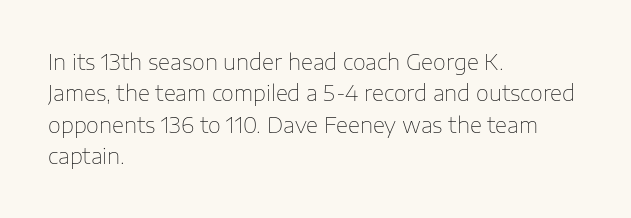
The image shows 21 px text type, upright; set left-aligned, normal line spacing (1.5x), normal letter spacing, not underlined.
